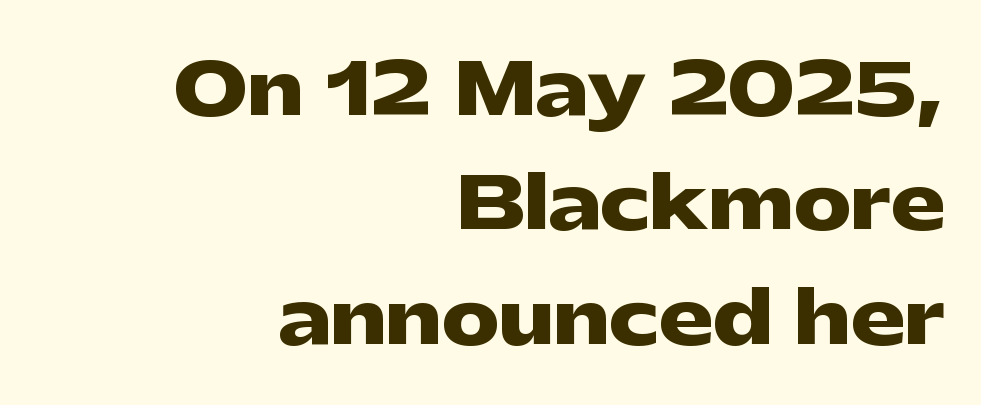
The image shows 72 px heavy, wide sans-serif type, upright; set right-aligned, normal line spacing (1.59x), normal letter spacing, not underlined; low stroke contrast and a medium x-height.
